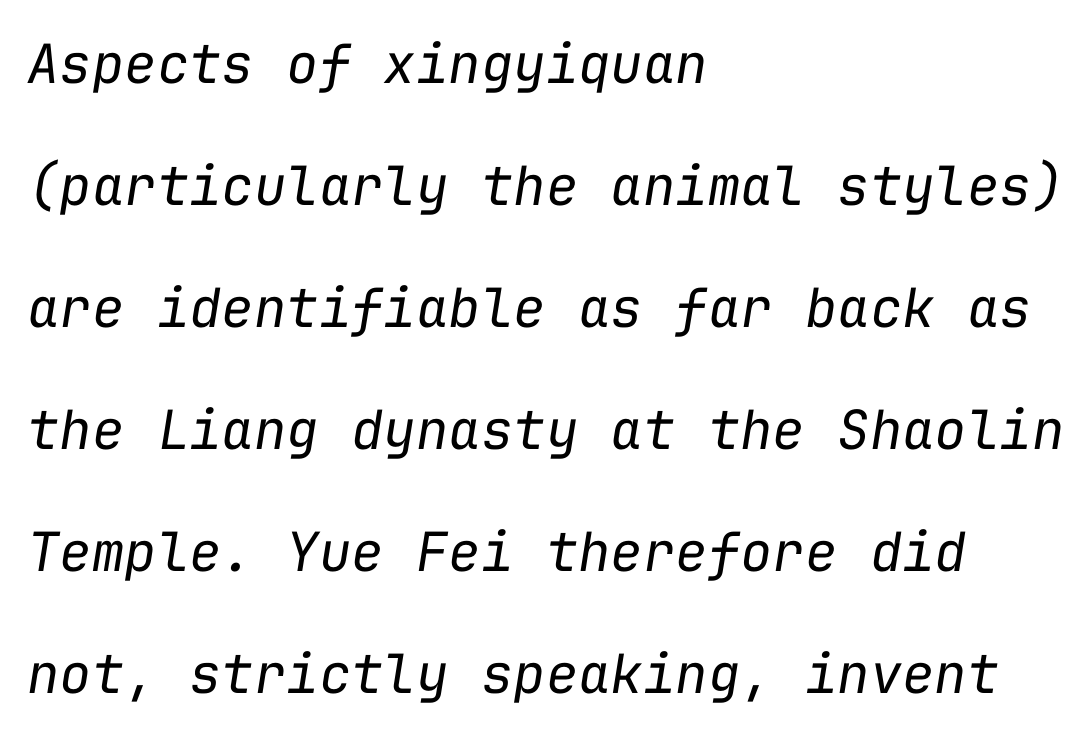
Q: Is the text bold? A: No.
Q: Is the text italic (slanted)? A: Yes, it leans right by about 9 degrees.
Q: Is the text underlined? A: No.
Q: How is the paragraph aligned? A: Left-aligned.
Q: Is the spacing between letters normal or unusually wide? A: Normal.
Q: Is the spacing between lines tight, normal or loose? A: Loose.
Q: Width (condensed, normal, or wide)? A: Normal.
Q: Stroke contrast? A: Low.
Q: x-height? A: Medium.
Q: Monospaced? A: Yes.
